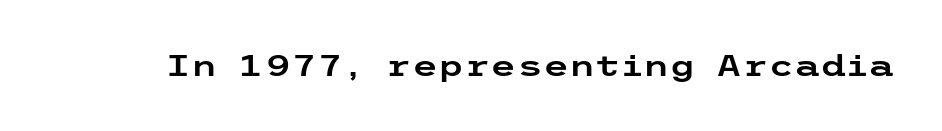
Q: Is the text italic (slanted)? A: No, it is upright.
Q: Is the typeface a serif or a sans-serif typeface? A: Sans-serif.
Q: Is the text underlined? A: No.
Q: Is the spacing between letters normal or unusually wide? A: Normal.
Q: Width (condensed, normal, or wide)? A: Wide.
Q: Stroke contrast? A: Low.
Q: x-height? A: Medium.
